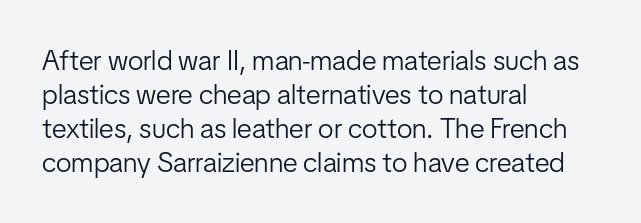
{"serif": "no", "italic": "no", "bold": "no", "weight": "light", "width": "condensed", "stroke_contrast": "low", "x_height": "medium", "monospaced": "no", "underline": "no", "align": "left", "line_spacing_ratio": 1.21, "letter_spacing": "normal", "letter_spacing_em": 0.0, "glyph_px": 28}
